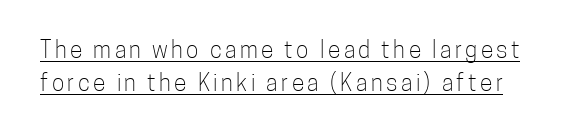
The image shows 23 px text type, upright; set normal line spacing (1.44x), underlined.
